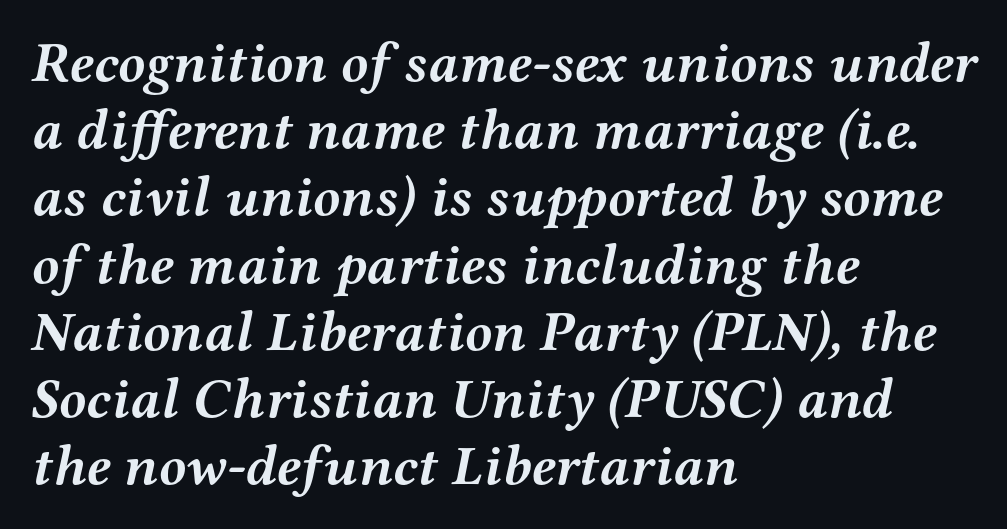
Small tapered or slab feet sit at the stroke ends, so this counts as serif. Glyph-to-glyph distance matches everyday printed text. These lines are rendered in a variable-pitch font. The paragraph has a hard left edge and a soft right edge. Compared with ordinary roman type, these characters are visibly tilted.
